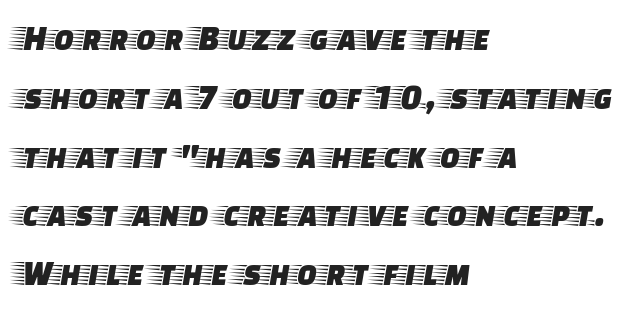
The image shows 37 px wide serif type; set left-aligned, normal line spacing (1.59x), normal letter spacing, not underlined; low stroke contrast and a large x-height.
